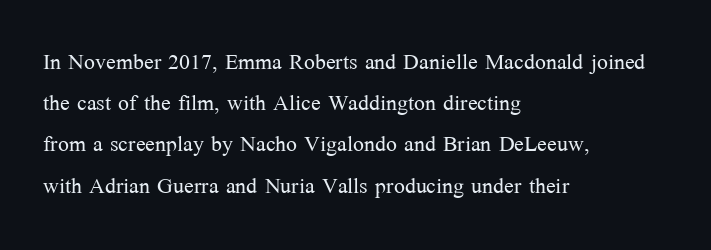
{"serif": "yes", "italic": "no", "bold": "no", "weight": "light", "width": "normal", "stroke_contrast": "medium", "x_height": "medium", "monospaced": "no", "underline": "no", "align": "left", "line_spacing": "normal", "line_spacing_ratio": 1.42, "letter_spacing": "normal", "letter_spacing_em": 0.0, "glyph_px": 29}
